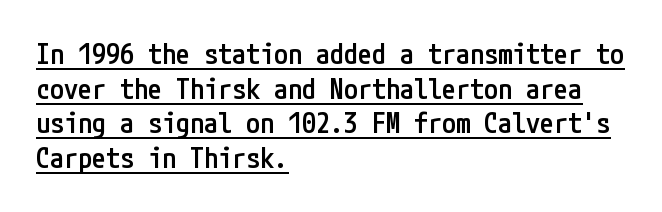
{"serif": "no", "italic": "no", "bold": "semi", "weight": "semibold", "width": "condensed", "stroke_contrast": "low", "x_height": "medium", "underline": "yes", "align": "left", "line_spacing_ratio": 1.24, "letter_spacing": "normal", "letter_spacing_em": 0.0, "glyph_px": 28}
